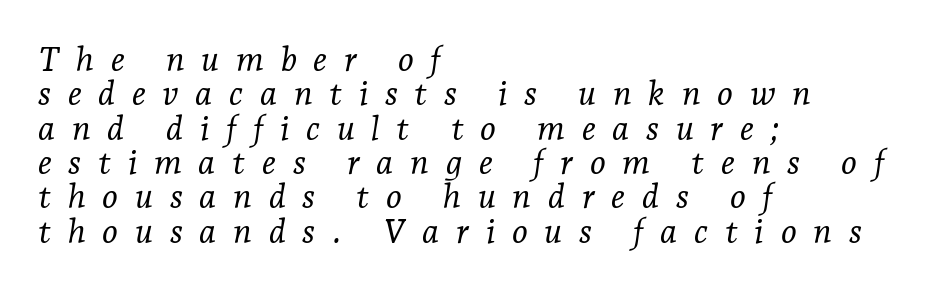
The image shows 34 px light serif type, italic (leaning right); set left-aligned, tight line spacing (1.01x), unusually wide letter spacing (+0.49 em), not underlined; low stroke contrast and a medium x-height.
